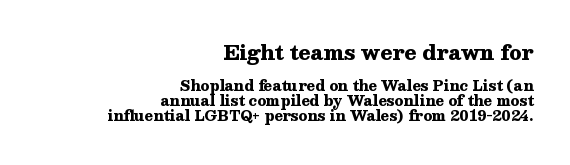
Clear beneath every line of the passage. You can tell it's not italic because the verticals are truly vertical. Weight check: bold — yes, fully. Quick note: interline space is minimal. Caption: standard tracking, unaltered.
